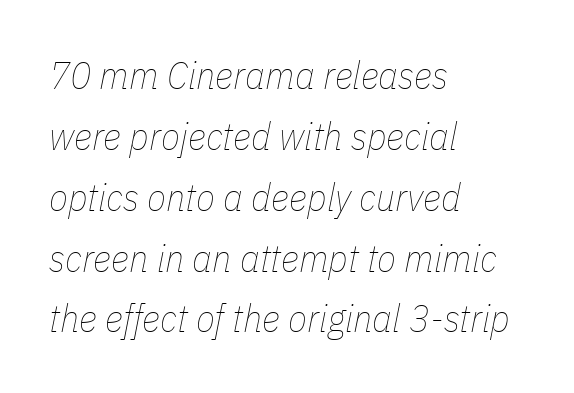
Q: Is the text bold? A: No.
Q: Is the text italic (slanted)? A: Yes, it leans right by about 11 degrees.
Q: Is the text underlined? A: No.
Q: How is the paragraph aligned? A: Left-aligned.
Q: Is the spacing between letters normal or unusually wide? A: Normal.
Q: Is the spacing between lines tight, normal or loose? A: Normal.
Q: Width (condensed, normal, or wide)? A: Condensed.
Q: Stroke contrast? A: Low.
Q: x-height? A: Medium.
Q: Monospaced? A: No.
